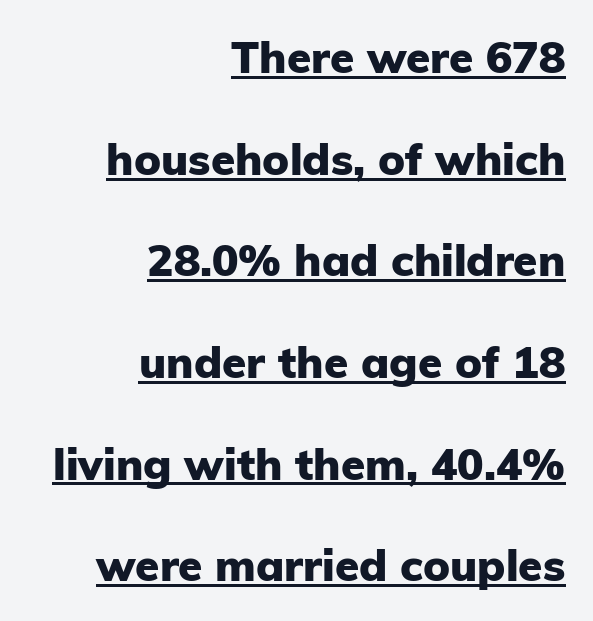
The ragged edge is on the left, which tells us the setting is flush right. On the weight axis this lands at bold, roughly 700. The letters advance in unequal steps, a hallmark of proportional type. Here the glyphs are tracked normally, forming tight word shapes.
